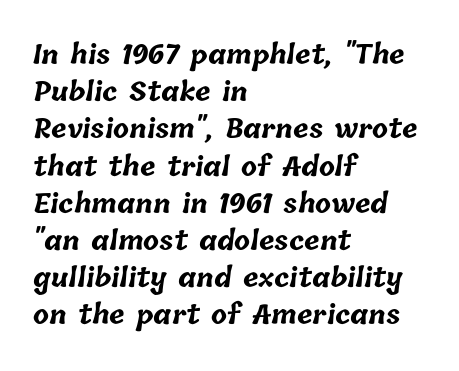
Q: Is the text bold? A: Yes.
Q: Is the text underlined? A: No.
Q: How is the paragraph aligned? A: Left-aligned.
Q: Is the spacing between letters normal or unusually wide? A: Normal.
Q: Is the spacing between lines tight, normal or loose? A: Normal.
